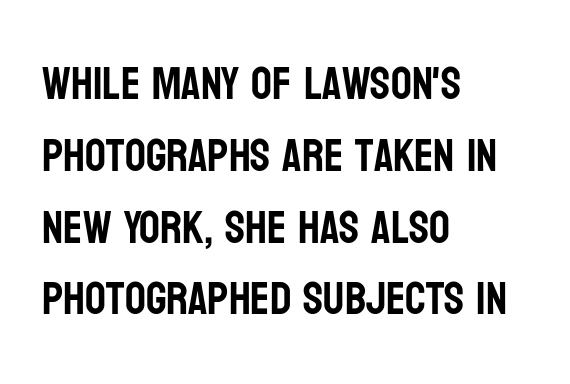
Students, note that the glyphs here touch the page at normal intervals. A typesetter would call this proportional, since set widths differ per character. Honestly, the row spacing looks completely unremarkable. The font family rendered here belongs to the sans-serif group. It's the straight-up-and-down kind of type. Visually the block forms a straight wall on the left and a jagged coastline on the right.
